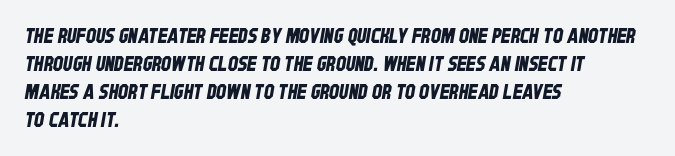
Q: Is the text underlined? A: No.
Q: How is the paragraph aligned? A: Left-aligned.
Q: Is the spacing between letters normal or unusually wide? A: Normal.
Q: Is the spacing between lines tight, normal or loose? A: Normal.
